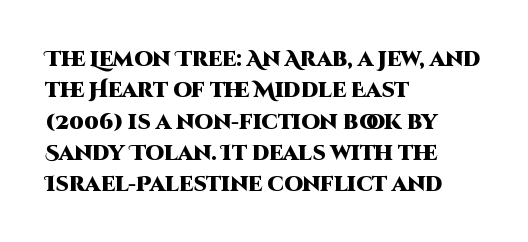
The passage shown is emphatically bold. The specimen reads as upright at a glance. Alignment: flush left. What stands out about the letter spacing? Nothing — it is the standard amount. The block of text has a typical density, with ordinary space between rows. The words here are not underlined.
